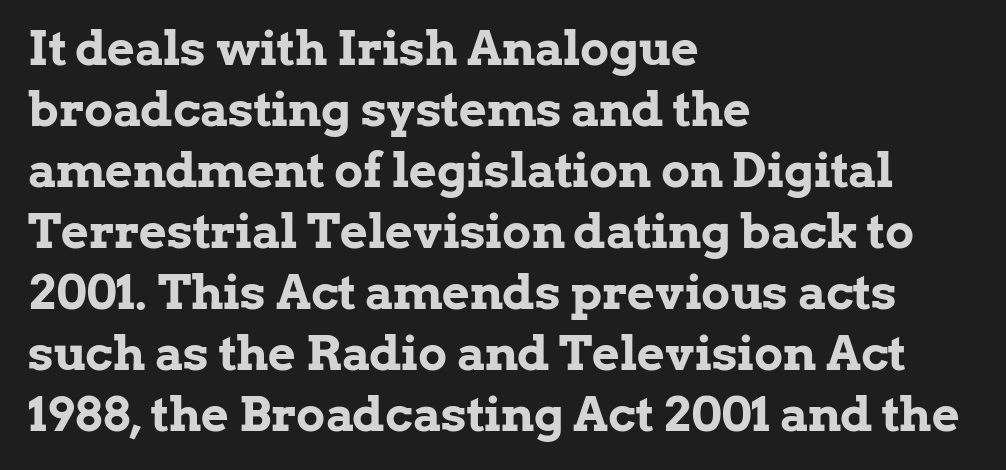
{"serif": "yes", "italic": "no", "bold": "yes", "weight": "bold", "width": "normal", "stroke_contrast": "low", "x_height": "medium", "monospaced": "no", "underline": "no", "align": "left", "line_spacing": "normal", "line_spacing_ratio": 1.27, "letter_spacing": "normal", "letter_spacing_em": 0.0, "glyph_px": 48}
